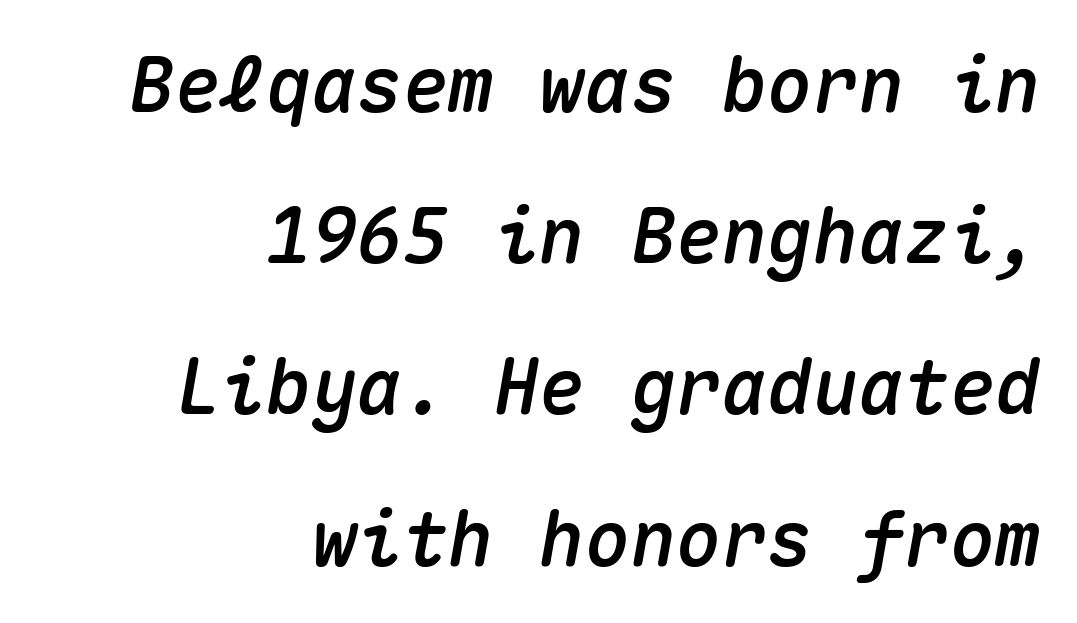
Would a proofreader flag this as italicized? Yes. The gaps between neighbouring characters are ordinary and unremarkable. The compositor pushed each line to the right boundary. The passage shown stacks its lines with a broad gap. This rendering features lettering with no underline.
